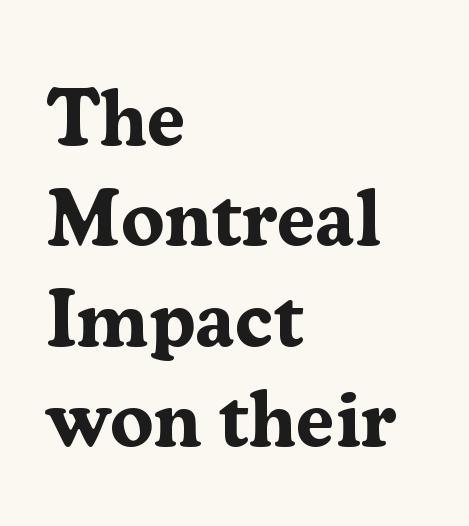
{"serif": "yes", "italic": "no", "bold": "yes", "weight": "bold", "width": "normal", "stroke_contrast": "medium", "x_height": "medium", "monospaced": "no", "underline": "no", "align": "left", "line_spacing": "normal", "line_spacing_ratio": 1.27, "letter_spacing": "normal", "letter_spacing_em": 0.0, "glyph_px": 79}
